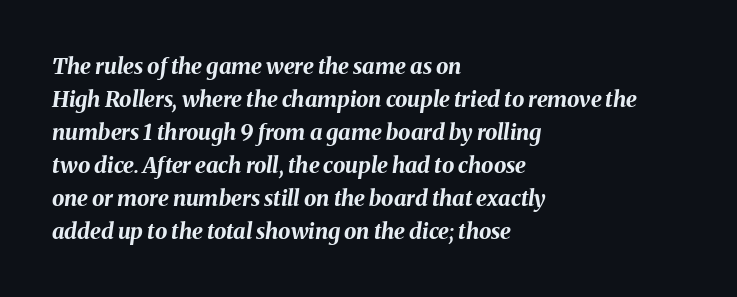
Q: Is the text bold? A: Yes.
Q: Is the text italic (slanted)? A: Yes, it leans right by about 8 degrees.
Q: Is the text underlined? A: No.
Q: How is the paragraph aligned? A: Left-aligned.
Q: Is the spacing between letters normal or unusually wide? A: Normal.
Q: Is the spacing between lines tight, normal or loose? A: Normal.
